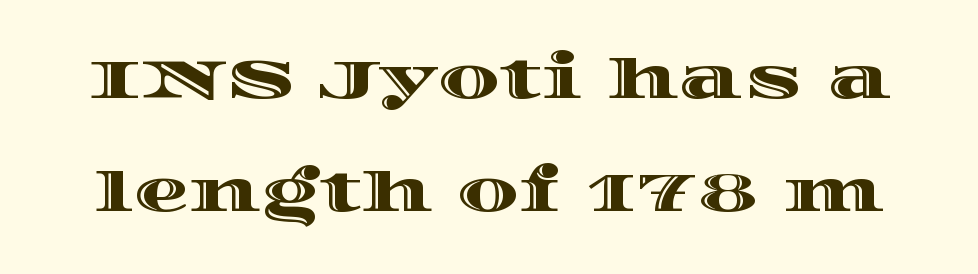
Q: Is the text italic (slanted)? A: No, it is upright.
Q: Is the text underlined? A: No.
Q: Is the spacing between letters normal or unusually wide? A: Normal.
Q: Is the spacing between lines tight, normal or loose? A: Loose.
Q: Width (condensed, normal, or wide)? A: Wide.
Q: x-height? A: Large.
Q: Monospaced? A: No.
